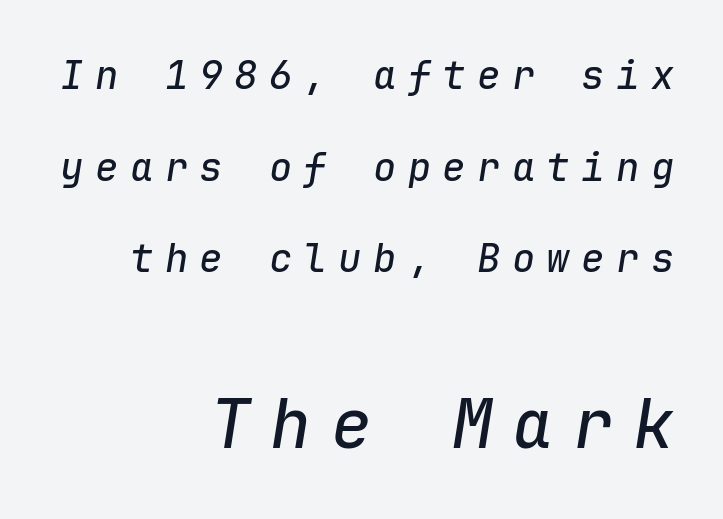
Q: Is the text italic (slanted)? A: Yes, it leans right by about 9 degrees.
Q: Is the text underlined? A: No.
Q: How is the paragraph aligned? A: Right-aligned.
Q: Is the spacing between letters normal or unusually wide? A: Unusually wide.
Q: Is the spacing between lines tight, normal or loose? A: Loose.
Q: Which block of text is set in a larger size, the first (top) or the second (bottom)? A: The second (bottom) one.
Q: Width (condensed, normal, or wide)? A: Normal.
Q: Stroke contrast? A: Low.
Q: x-height? A: Medium.
Q: Monospaced? A: Yes.
